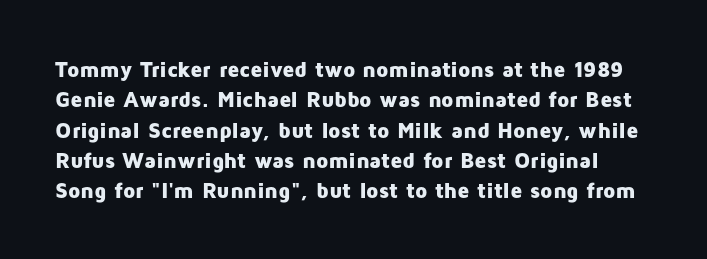
The image shows 22 px bold type, upright; set normal line spacing (1.38x), normal letter spacing, not underlined.
